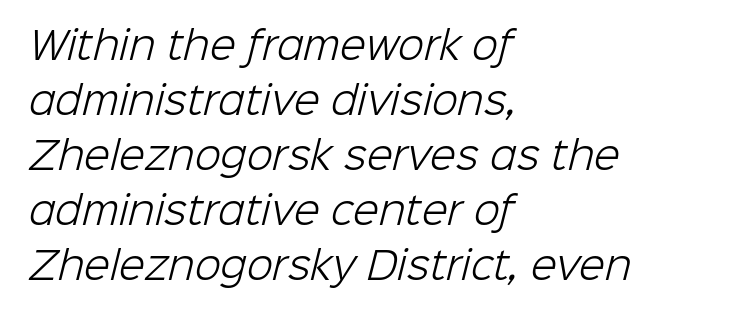
Q: Is the text bold? A: No.
Q: Is the typeface a serif or a sans-serif typeface? A: Sans-serif.
Q: Is the text underlined? A: No.
Q: How is the paragraph aligned? A: Left-aligned.
Q: Is the spacing between letters normal or unusually wide? A: Normal.
Q: Is the spacing between lines tight, normal or loose? A: Normal.
Q: Width (condensed, normal, or wide)? A: Normal.
Q: Stroke contrast? A: Low.
Q: x-height? A: Medium.
Q: Monospaced? A: No.
